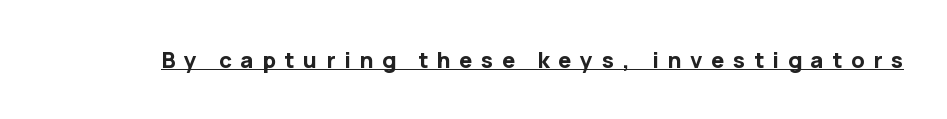
The image shows 22 px bold type, upright; set unusually wide letter spacing (+0.4 em), underlined.
